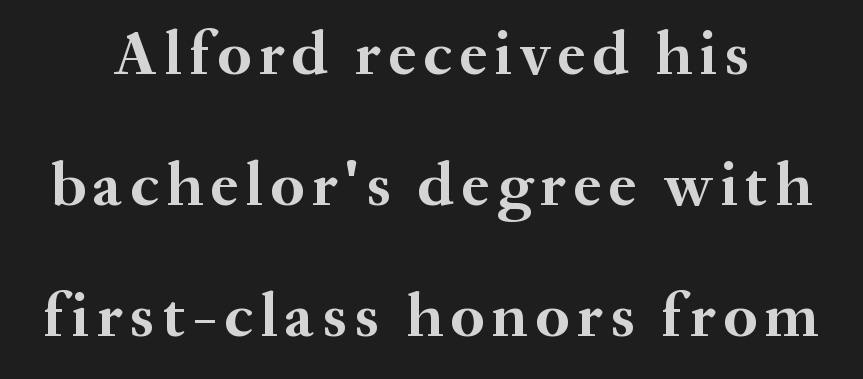
Look at the bottom of the vertical strokes: they flare into serifs here. A full-strength bold gives these letters their thick strokes. Nope, not italic — everything's standing straight. This block would shrink considerably if given ordinary leading; it's expanded now.
